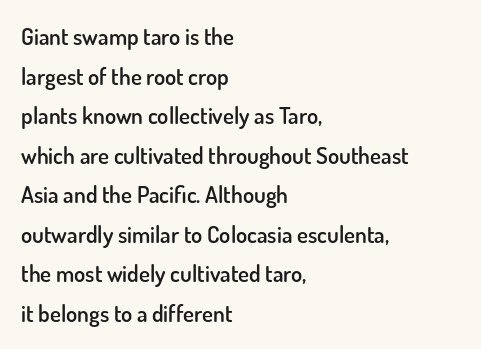
The image shows 23 px text type, upright; set left-aligned, line spacing 1.72x, normal letter spacing, not underlined.
